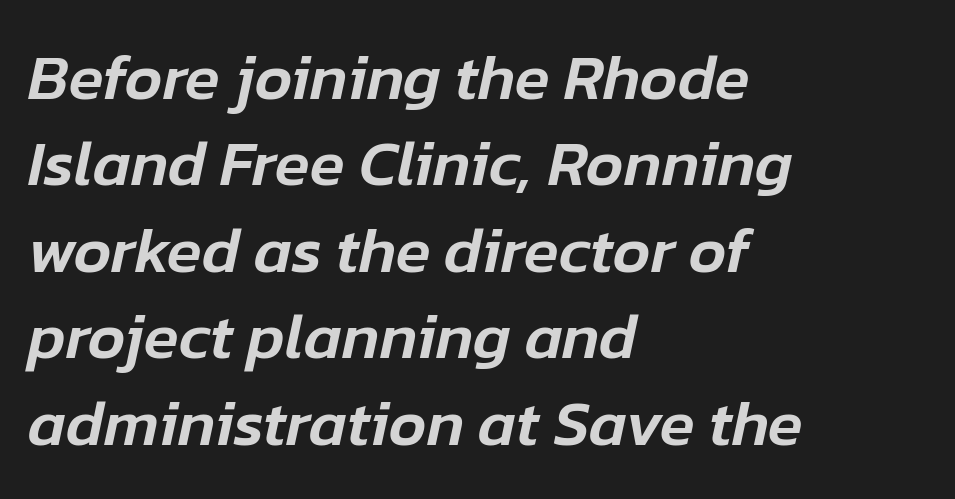
Q: Is the text italic (slanted)? A: Yes, it leans right by about 12 degrees.
Q: Is the text underlined? A: No.
Q: How is the paragraph aligned? A: Left-aligned.
Q: Is the spacing between letters normal or unusually wide? A: Normal.
Q: Is the spacing between lines tight, normal or loose? A: Normal.
Q: Width (condensed, normal, or wide)? A: Normal.
Q: Stroke contrast? A: Low.
Q: x-height? A: Medium.
Q: Monospaced? A: No.
